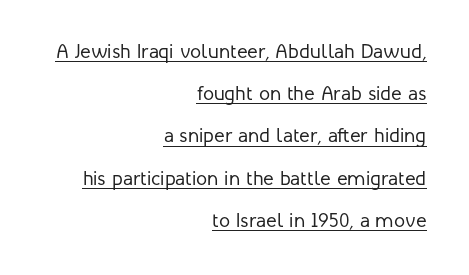
{"italic": "no", "bold": "no", "underline": "yes", "align": "right", "line_spacing": "loose", "line_spacing_ratio": 2.11, "letter_spacing": "normal", "letter_spacing_em": 0.0, "glyph_px": 20}
